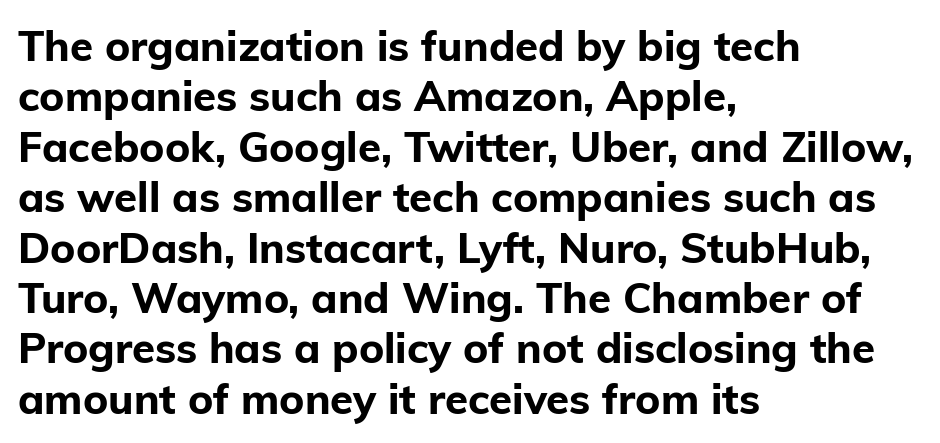
Do the letters lean? They stand straight. Which margin do the lines hug? The left one — the right edge is uneven. The glyphs in this specimen are sans serif. This sample has the flowing, uneven cadence of proportional lettering.
